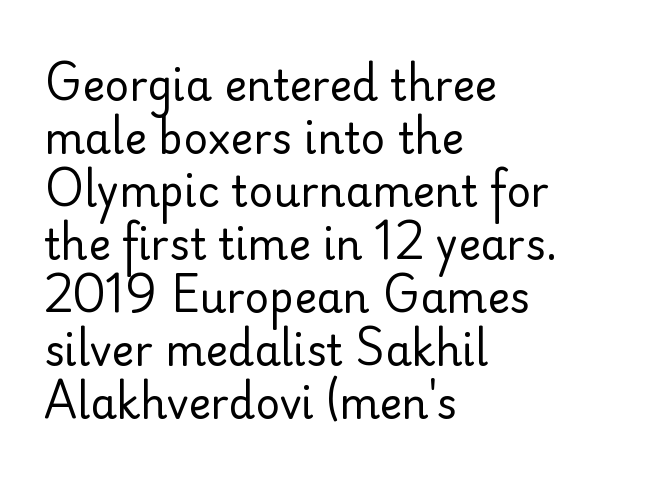
This block has exactly the height ordinary leading produces. Caption: face not bold, strokes unweighted. The characters display no serif detailing; their extremities are plain. A bare baseline throughout the passage. This sample has the flowing, uneven cadence of proportional lettering. A roman cut, with each character standing at attention.
